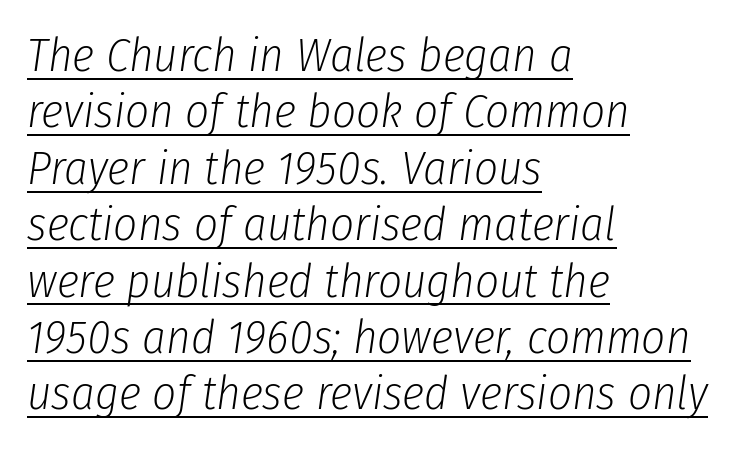
Is there an underline? Yes — a line sits under the letters. Character widths vary here, with narrow letters taking less room than wide ones. Italic? Definitely — the glyphs are oblique. The setting favours the left margin, as ordinary paragraphs usually do.
